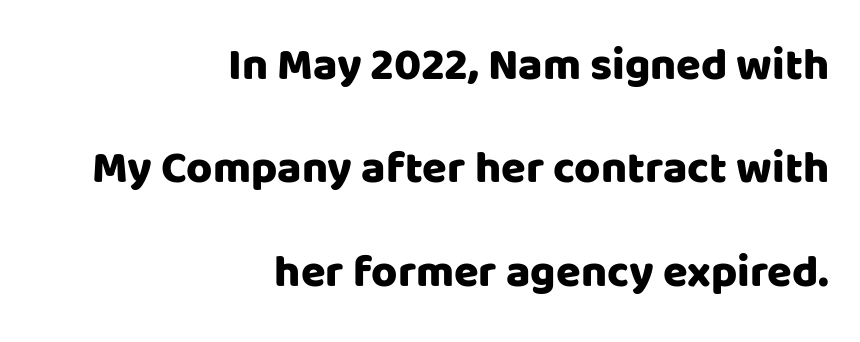
{"serif": "no", "italic": "no", "width": "normal", "stroke_contrast": "low", "x_height": "large", "monospaced": "no", "underline": "no", "align": "right", "line_spacing": "loose", "line_spacing_ratio": 2.3, "letter_spacing": "normal", "letter_spacing_em": 0.0, "glyph_px": 45}
